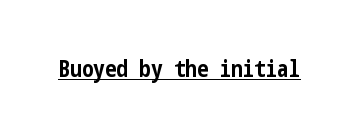
Heavy, bold letterforms. A rule runs beneath these lines of type. The type is set solid horizontally, with unmodified tracking. The lettering stays uniformly vertical, giving the passage a roman look.
